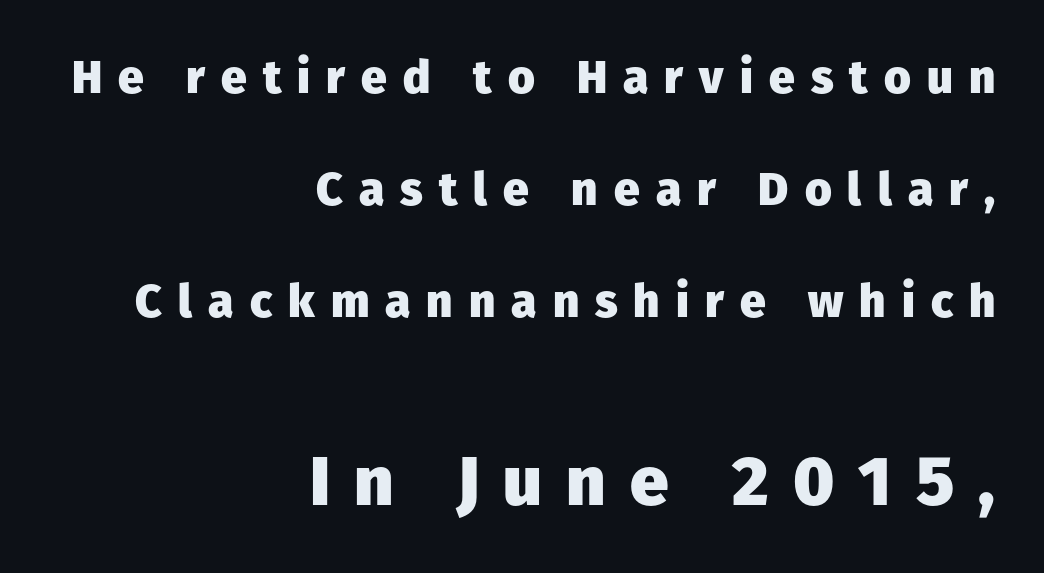
The image shows 69 px heavy sans-serif type, upright; set right-aligned, loose line spacing (2.43x), unusually wide letter spacing (+0.35 em), not underlined; the second (bottom) block is 1.5x larger; low stroke contrast and a medium x-height.
